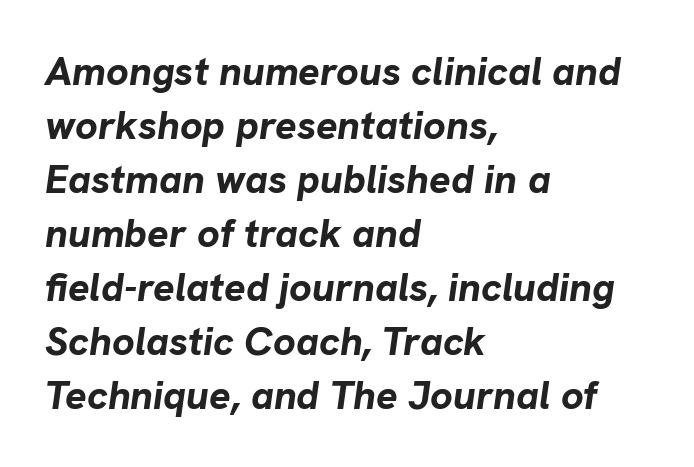
The image shows 40 px bold type, italic (leaning right); set left-aligned, normal line spacing (1.35x), normal letter spacing, not underlined; low stroke contrast and a medium x-height.
